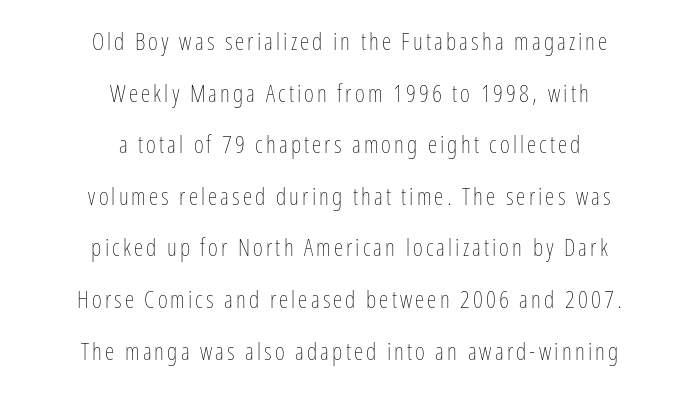
{"italic": "no", "bold": "no", "underline": "no", "align": "center", "line_spacing": "loose", "line_spacing_ratio": 2.15, "glyph_px": 24}
